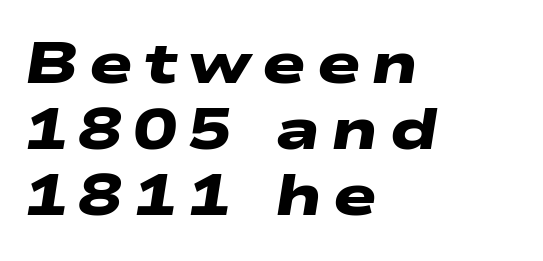
{"serif": "no", "bold": "yes", "weight": "heavy", "width": "wide", "stroke_contrast": "low", "x_height": "medium", "monospaced": "no", "underline": "no", "align": "left", "line_spacing": "tight", "line_spacing_ratio": 1.14, "glyph_px": 58}
